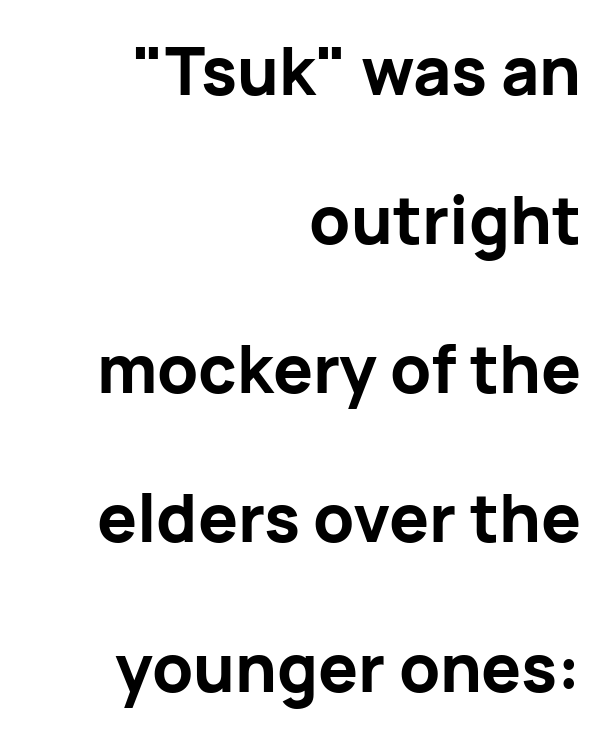
Q: Is the text bold? A: Yes.
Q: Is the text italic (slanted)? A: No, it is upright.
Q: Is the typeface a serif or a sans-serif typeface? A: Sans-serif.
Q: Is the text underlined? A: No.
Q: How is the paragraph aligned? A: Right-aligned.
Q: Is the spacing between letters normal or unusually wide? A: Normal.
Q: Is the spacing between lines tight, normal or loose? A: Loose.
Q: Width (condensed, normal, or wide)? A: Normal.
Q: Stroke contrast? A: Low.
Q: x-height? A: Medium.
Q: Monospaced? A: No.
